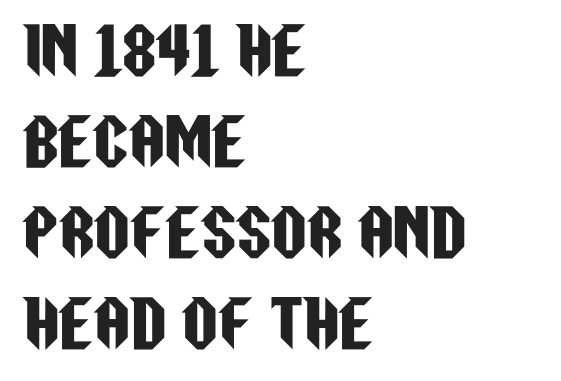
The image shows 62 px condensed sans-serif type, upright; set left-aligned, normal line spacing (1.47x), normal letter spacing, not underlined; low stroke contrast and a large x-height.
